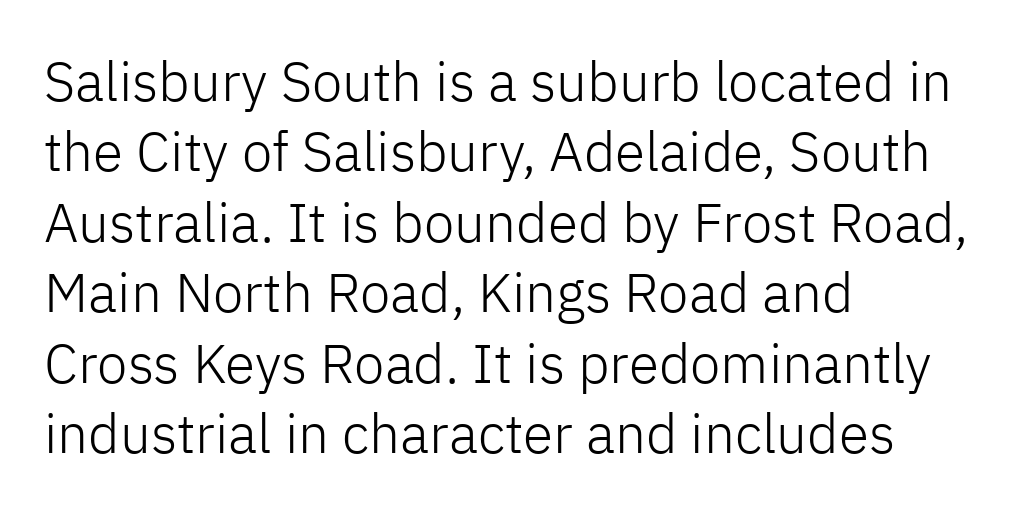
{"serif": "no", "italic": "no", "bold": "no", "weight": "light", "width": "normal", "stroke_contrast": "low", "x_height": "medium", "monospaced": "no", "underline": "no", "align": "left", "line_spacing": "normal", "line_spacing_ratio": 1.28, "letter_spacing": "normal", "letter_spacing_em": 0.0, "glyph_px": 55}
